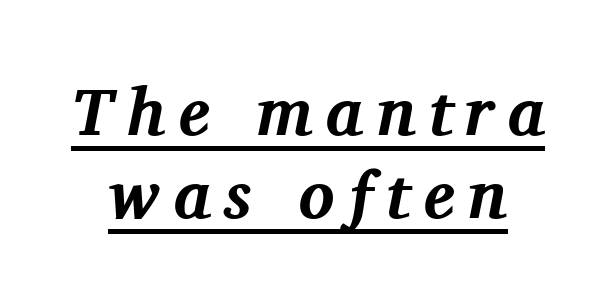
The image shows 67 px bold serif type, italic (leaning right); set line spacing 1.24x, unusually wide letter spacing (+0.2 em), underlined; medium stroke contrast and a medium x-height.
